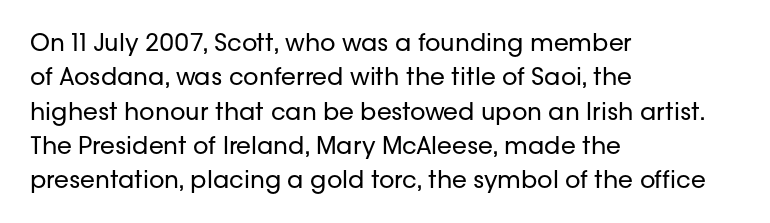
Vertical stems look standard width or narrower in stroke. Default kerning and tracking; the words read as compact shapes. These lines are set flush left with a ragged right edge. The baseline area is clear.
